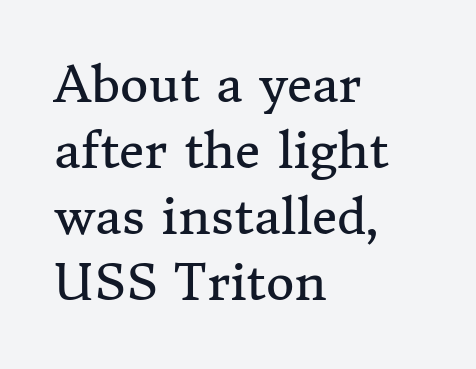
Q: Is the text bold? A: No.
Q: Is the text italic (slanted)? A: No, it is upright.
Q: Is the typeface a serif or a sans-serif typeface? A: Serif.
Q: Is the text underlined? A: No.
Q: How is the paragraph aligned? A: Left-aligned.
Q: Is the spacing between letters normal or unusually wide? A: Normal.
Q: Is the spacing between lines tight, normal or loose? A: Normal.
Q: Width (condensed, normal, or wide)? A: Normal.
Q: Stroke contrast? A: Medium.
Q: x-height? A: Medium.
Q: Monospaced? A: No.
